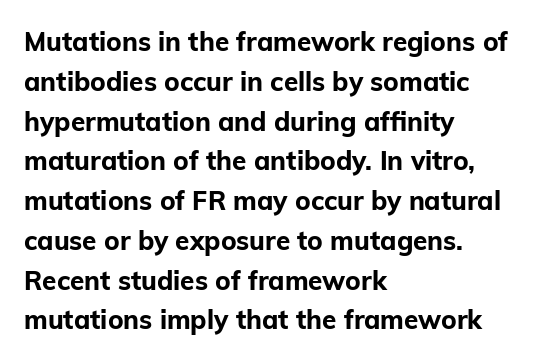
The image shows 26 px bold type, upright; set left-aligned, normal line spacing (1.53x), normal letter spacing, not underlined.
